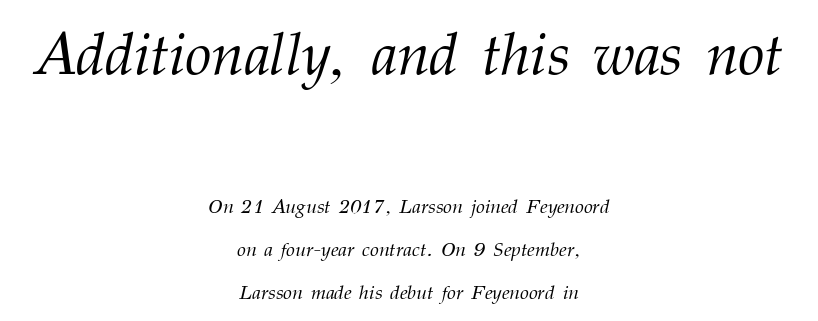
Default kerning and tracking; the words read as compact shapes. Looks like regular typesetting: each glyph gets only the width it needs. Note: larger setting up top, smaller setting below. A serif font was chosen for this passage. Horizontal bands of white between lines are thick stripes.
